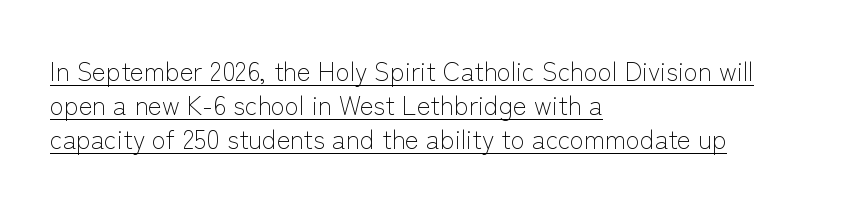
Q: Is the text bold? A: No.
Q: Is the text italic (slanted)? A: No, it is upright.
Q: Is the text underlined? A: Yes.
Q: How is the paragraph aligned? A: Left-aligned.
Q: Is the spacing between letters normal or unusually wide? A: Normal.
Q: Is the spacing between lines tight, normal or loose? A: Normal.
